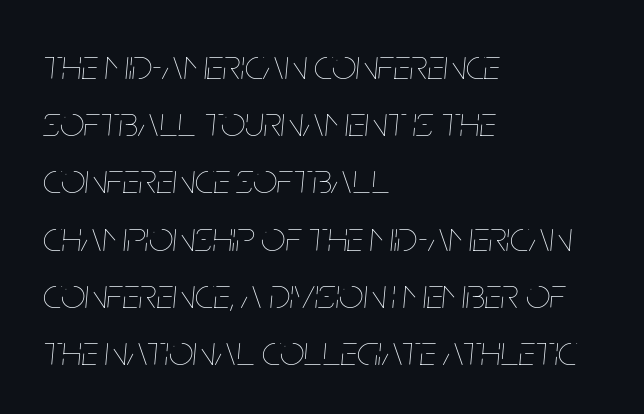
{"italic": "yes", "lean": "right", "slant_degrees": 5, "bold": "no", "weight": "thin", "width": "condensed", "stroke_contrast": "low", "x_height": "large", "monospaced": "no", "underline": "no", "align": "left", "line_spacing": "normal", "line_spacing_ratio": 1.33, "letter_spacing": "normal", "letter_spacing_em": 0.0, "glyph_px": 43}
